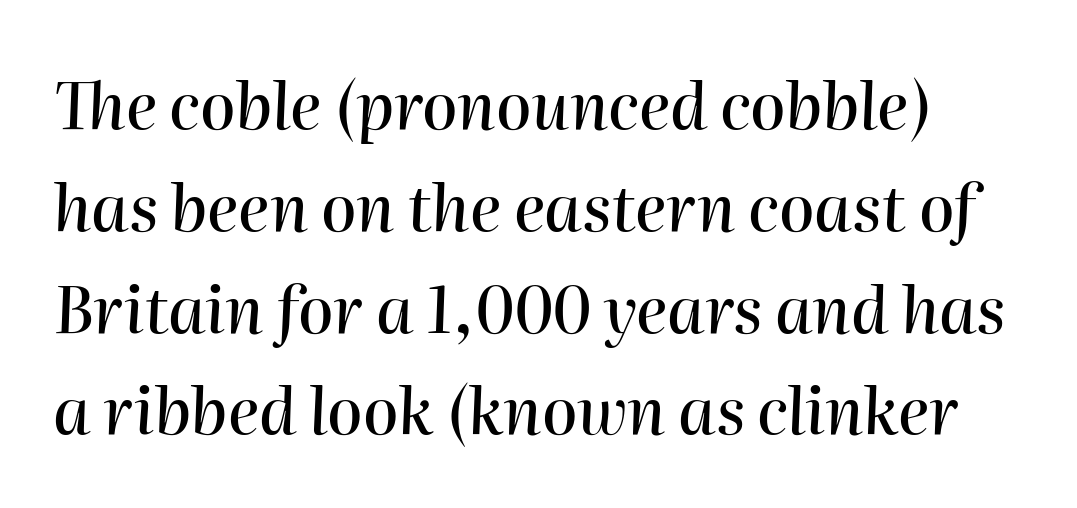
The image shows 64 px text type, italic (leaning right); set normal line spacing (1.59x), normal letter spacing, not underlined; high stroke contrast and a medium x-height.
